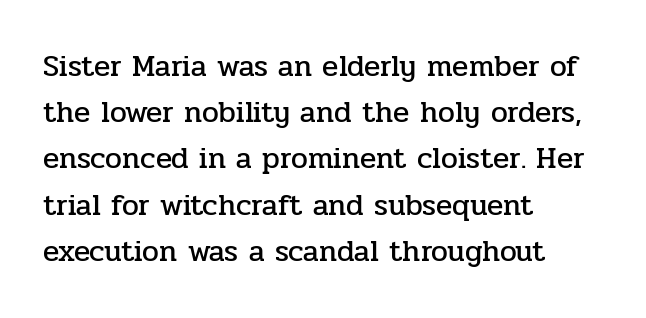
{"serif": "yes", "italic": "no", "width": "normal", "stroke_contrast": "low", "x_height": "medium", "monospaced": "no", "underline": "no", "align": "left", "line_spacing": "normal", "line_spacing_ratio": 1.54, "letter_spacing": "normal", "letter_spacing_em": 0.0, "glyph_px": 30}
